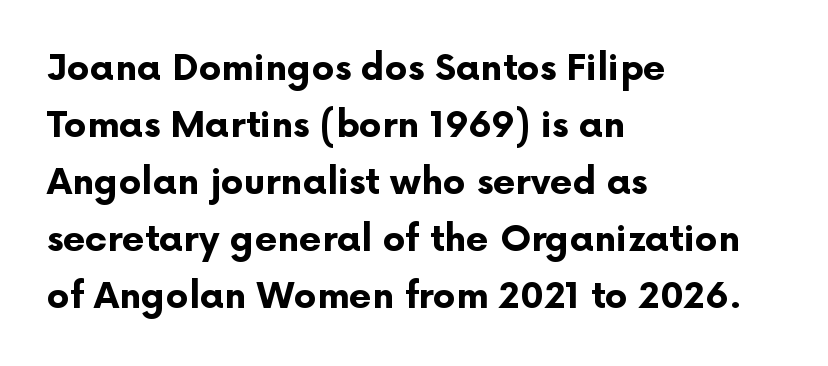
It's the straight-up-and-down kind of type. The strip under each line holds only bare page. The text was rendered using a sans face with plain stroke endings. The line texture is even and compact thanks to regular tracking. Stroke thickness is high; the sample reads as a true bold.
